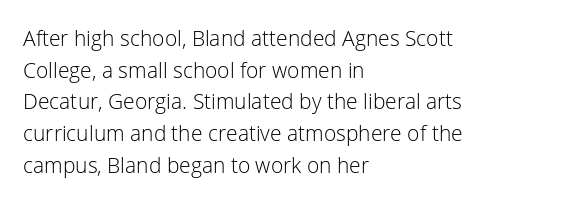
{"italic": "no", "bold": "no", "underline": "no", "align": "left", "line_spacing": "normal", "line_spacing_ratio": 1.51, "letter_spacing": "normal", "letter_spacing_em": 0.0, "glyph_px": 21}
